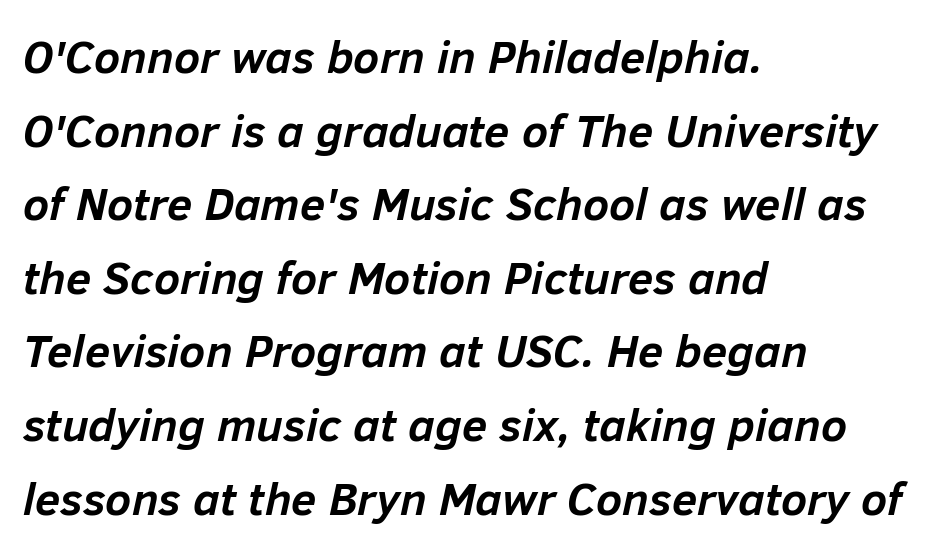
Q: Is the text bold? A: Yes.
Q: Is the text italic (slanted)? A: Yes, it leans right by about 12 degrees.
Q: Is the text underlined? A: No.
Q: How is the paragraph aligned? A: Left-aligned.
Q: Is the spacing between letters normal or unusually wide? A: Normal.
Q: Is the spacing between lines tight, normal or loose? A: Normal.
Q: Width (condensed, normal, or wide)? A: Normal.
Q: Stroke contrast? A: Low.
Q: x-height? A: Medium.
Q: Monospaced? A: No.
